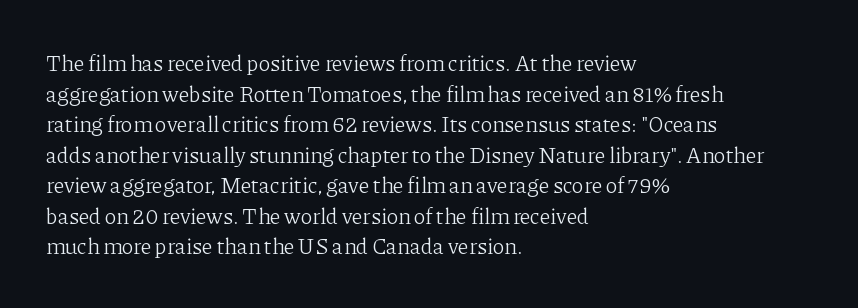
Here the glyphs are tracked normally, forming tight word shapes. This sample keeps an unexceptional amount of space between lines. Every character sits straight up, as roman type does. Each stroke keeps to a modest, everyday thickness or less. This rendering uses left alignment, leaving the right contour irregular. Descenders are the only things crossing below the line.
